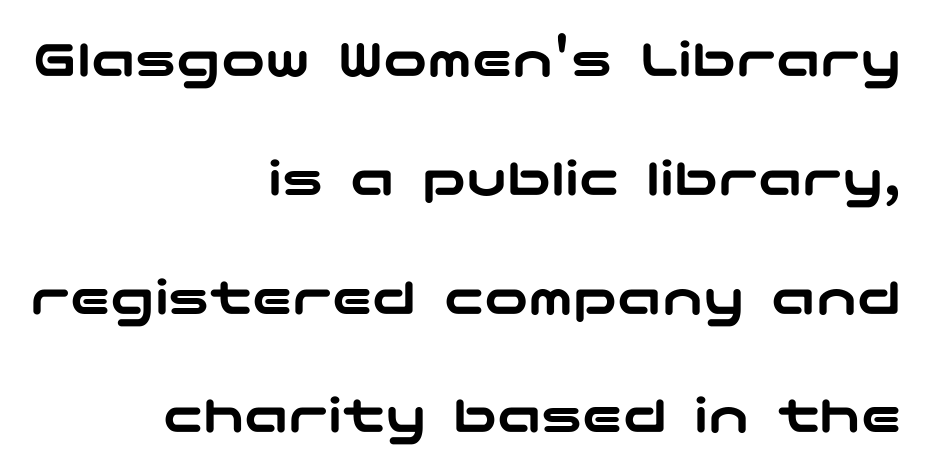
The typeface chosen for these lines omits serifs. The vertical gap from one line to the next is large. Lines of text with bare space underneath. Posture: straight, roman, zero tilt.
